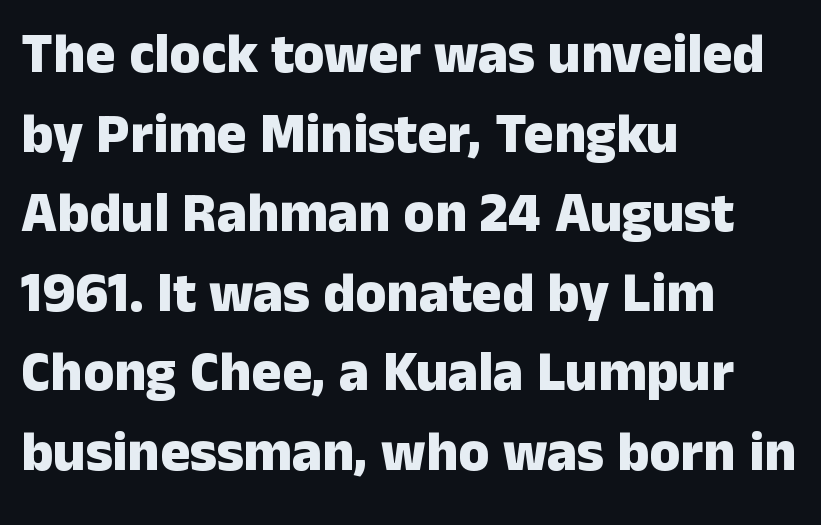
Grotesque or geometric, the face here clearly has no serifs. Each glyph is drawn with heavy, bold strokes. Glance below the letters and you will spot only blank space. Short note: letters normally spaced. These lines are rendered in a variable-pitch font.
